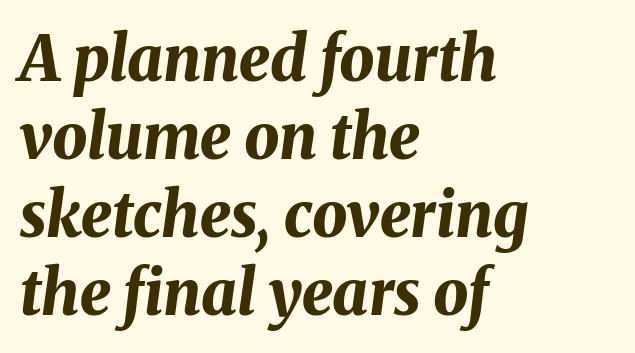
Only glyphs here, with clear space below each row. Emphasis by weight is at full strength: bold. Casual observation: everything's shoved over to the left. Do the characters align in a grid? No, the font is proportional. Is the type slanted? Yes — the strokes lean at a clear angle.
